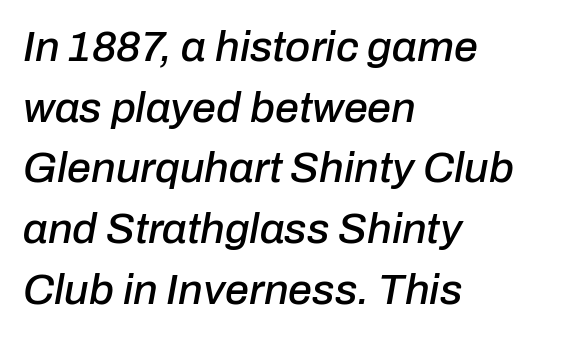
{"italic": "yes", "lean": "right", "slant_degrees": 10, "width": "normal", "stroke_contrast": "low", "x_height": "medium", "monospaced": "no", "underline": "no", "align": "left", "line_spacing": "normal", "line_spacing_ratio": 1.41, "letter_spacing": "normal", "letter_spacing_em": 0.0, "glyph_px": 43}
